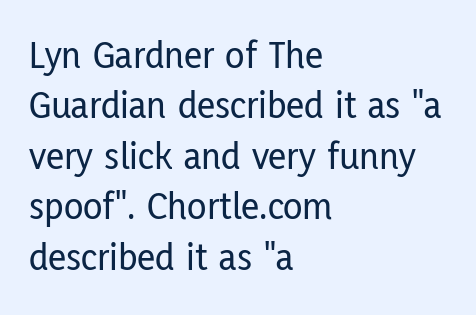
{"serif": "no", "italic": "no", "width": "condensed", "stroke_contrast": "low", "x_height": "medium", "monospaced": "no", "underline": "no", "align": "left", "line_spacing": "normal", "line_spacing_ratio": 1.26, "letter_spacing": "normal", "letter_spacing_em": 0.0, "glyph_px": 40}
